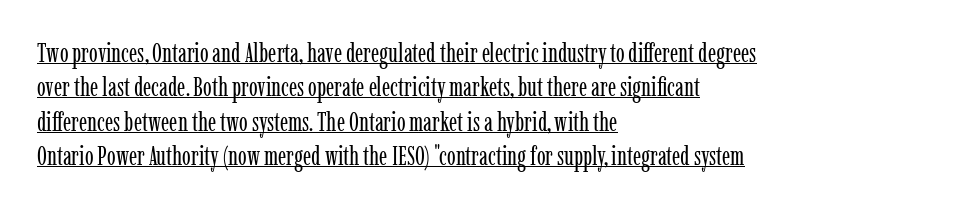
A quiet, ordinary-to-light weight characterises the typeface. Students, observe: this is what conventionally led text looks like. If you drew a line through each stem, it would be perfectly vertical. The ragged edge is on the right, which tells us the setting is flush left.
